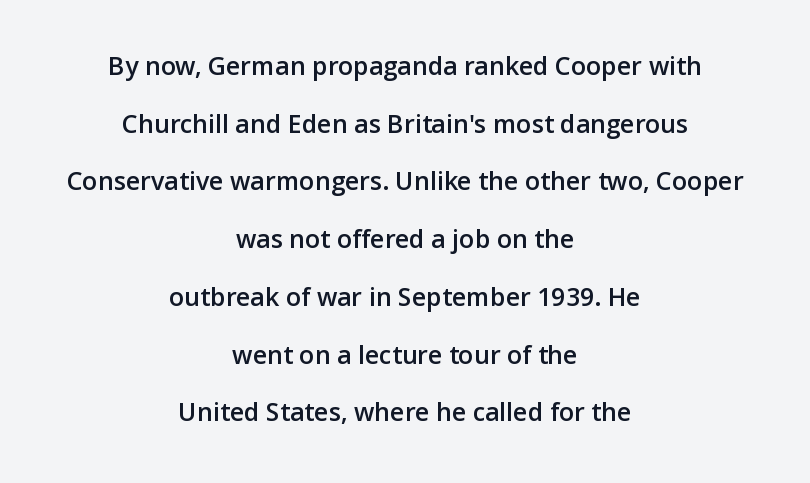
{"italic": "no", "bold": "semi", "underline": "no", "align": "center", "line_spacing": "loose", "line_spacing_ratio": 2.31, "letter_spacing": "normal", "letter_spacing_em": 0.0, "glyph_px": 25}
